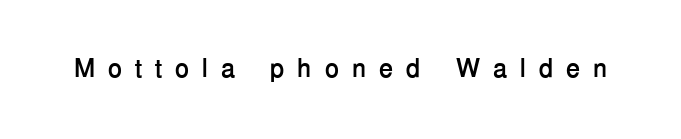
{"italic": "no", "bold": "yes", "underline": "no", "letter_spacing": "wide", "letter_spacing_em": 0.49, "glyph_px": 26}
